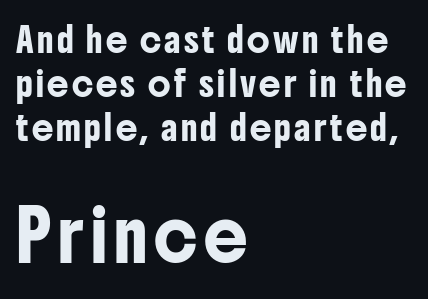
Italic: no, the glyphs are upright roman. Type without underlining. Type style note: lacks serifs. This sample has the flowing, uneven cadence of proportional lettering. The lines are quadded left.
